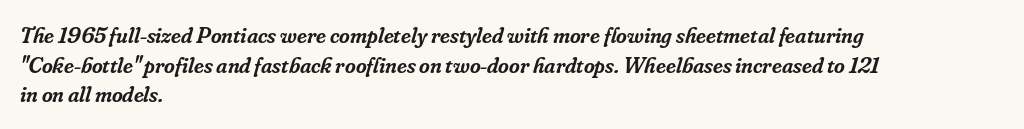
Q: Is the text bold? A: Semi-bold.
Q: Is the text italic (slanted)? A: Yes, it leans right by about 16 degrees.
Q: Is the text underlined? A: No.
Q: How is the paragraph aligned? A: Left-aligned.
Q: Is the spacing between letters normal or unusually wide? A: Normal.
Q: Is the spacing between lines tight, normal or loose? A: Normal.
